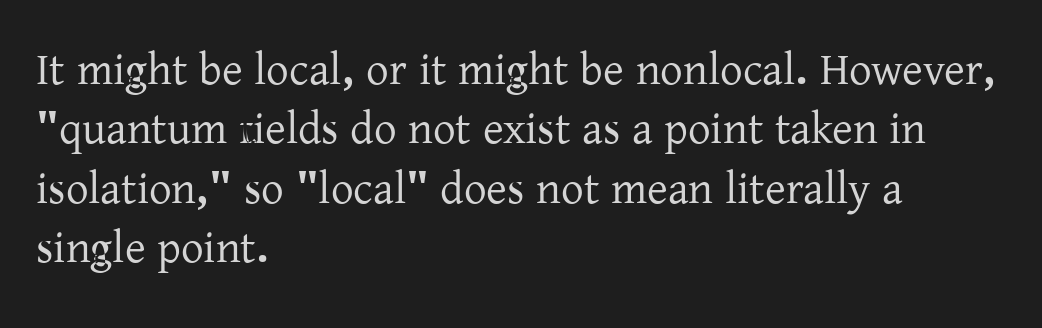
{"serif": "yes", "italic": "no", "width": "normal", "stroke_contrast": "low", "x_height": "medium", "monospaced": "no", "underline": "no", "align": "left", "line_spacing": "normal", "line_spacing_ratio": 1.32, "letter_spacing": "normal", "letter_spacing_em": 0.0, "glyph_px": 45}
